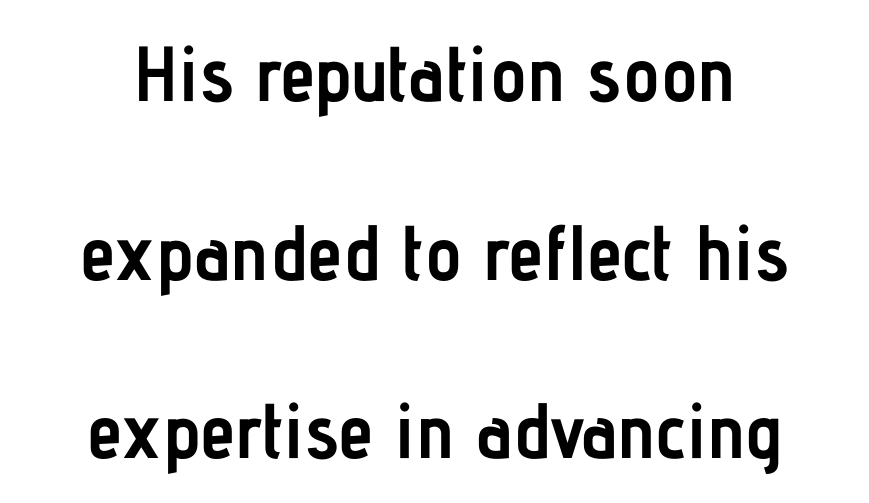
The image shows 78 px semibold, condensed sans-serif type, upright; set centered, loose line spacing (2.29x), normal letter spacing, not underlined; low stroke contrast and a medium x-height.
